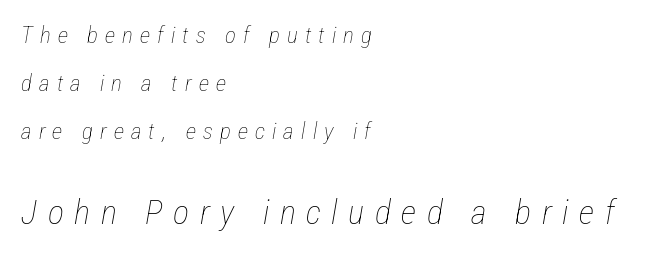
{"italic": "yes", "lean": "right", "slant_degrees": 12, "bold": "no", "weight": "thin", "width": "condensed", "stroke_contrast": "low", "x_height": "medium", "monospaced": "no", "underline": "no", "align": "left", "line_spacing": "loose", "line_spacing_ratio": 2.09, "letter_spacing": "wide", "letter_spacing_em": 0.31, "larger_block": "second", "size_ratio": 1.48, "glyph_px": 34}
